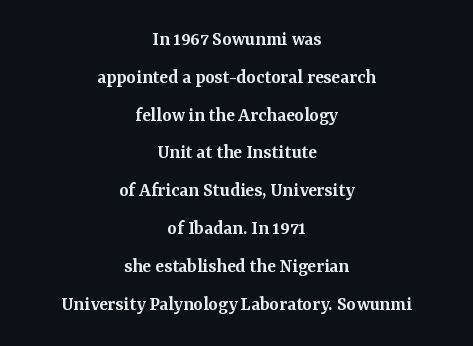
Q: Is the text bold? A: Semi-bold.
Q: Is the text italic (slanted)? A: No, it is upright.
Q: Is the text underlined? A: No.
Q: How is the paragraph aligned? A: Centered.
Q: Is the spacing between letters normal or unusually wide? A: Normal.
